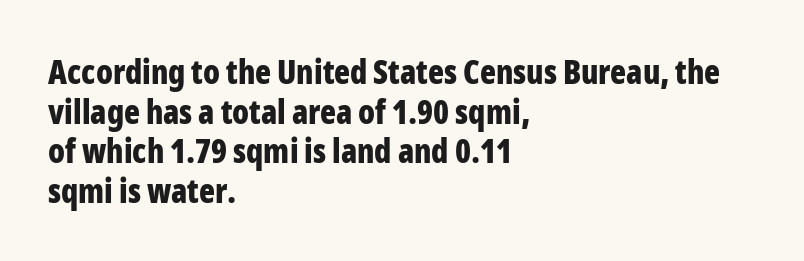
Nope, not italic — everything's standing straight. Clear beneath every line of the passage. Varying glyph widths throughout — classic text-font behaviour. These words are printed bold, with thick strokes throughout. This sample is left-justified, so line endings fall wherever the words run out.
